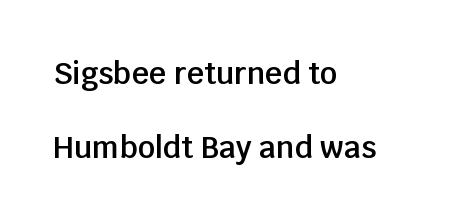
{"serif": "no", "italic": "no", "bold": "semi", "weight": "semibold", "width": "normal", "stroke_contrast": "low", "x_height": "large", "monospaced": "no", "underline": "no", "align": "left", "line_spacing": "loose", "line_spacing_ratio": 2.46, "letter_spacing": "normal", "letter_spacing_em": 0.0, "glyph_px": 30}
